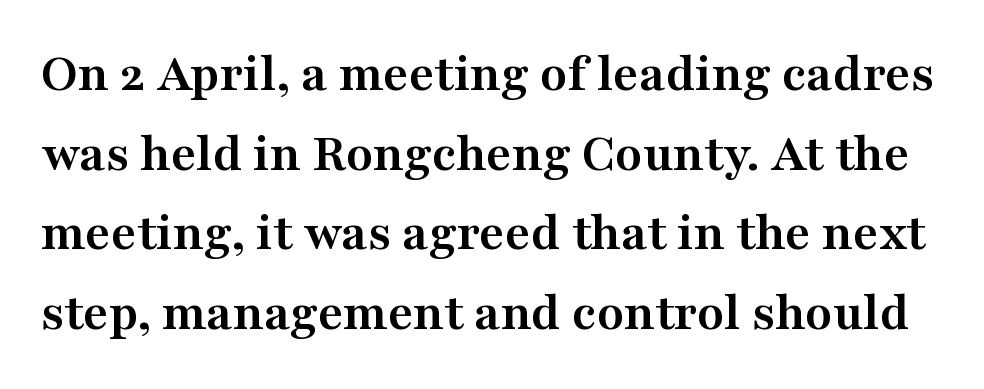
The image shows 55 px semibold, wide serif type, upright; set normal line spacing (1.45x), normal letter spacing, not underlined; medium stroke contrast and a medium x-height.
